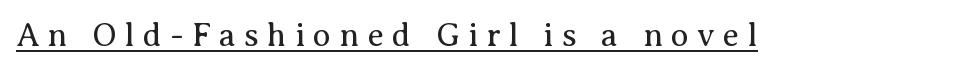
Q: Is the text bold? A: No.
Q: Is the text italic (slanted)? A: No, it is upright.
Q: Is the typeface a serif or a sans-serif typeface? A: Serif.
Q: Is the text underlined? A: Yes.
Q: Is the spacing between letters normal or unusually wide? A: Unusually wide.
Q: Width (condensed, normal, or wide)? A: Normal.
Q: Stroke contrast? A: Medium.
Q: x-height? A: Medium.
Q: Monospaced? A: No.
